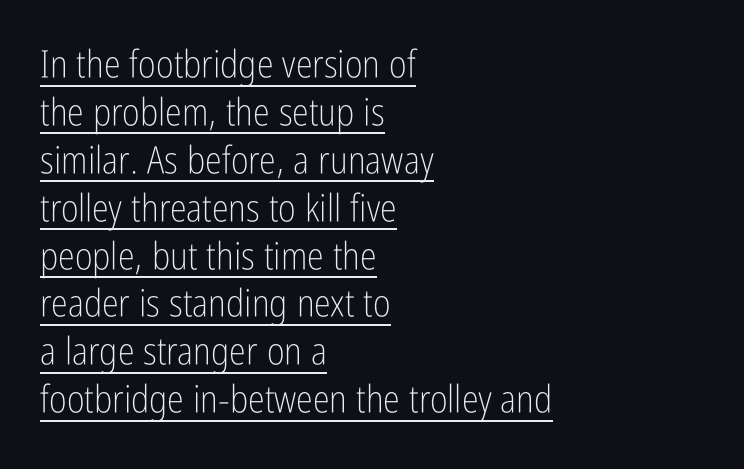
Q: Is the text bold? A: No.
Q: Is the text italic (slanted)? A: No, it is upright.
Q: Is the typeface a serif or a sans-serif typeface? A: Sans-serif.
Q: Is the text underlined? A: Yes.
Q: How is the paragraph aligned? A: Left-aligned.
Q: Is the spacing between letters normal or unusually wide? A: Normal.
Q: Is the spacing between lines tight, normal or loose? A: Normal.
Q: Width (condensed, normal, or wide)? A: Condensed.
Q: Stroke contrast? A: Low.
Q: x-height? A: Medium.
Q: Monospaced? A: No.
